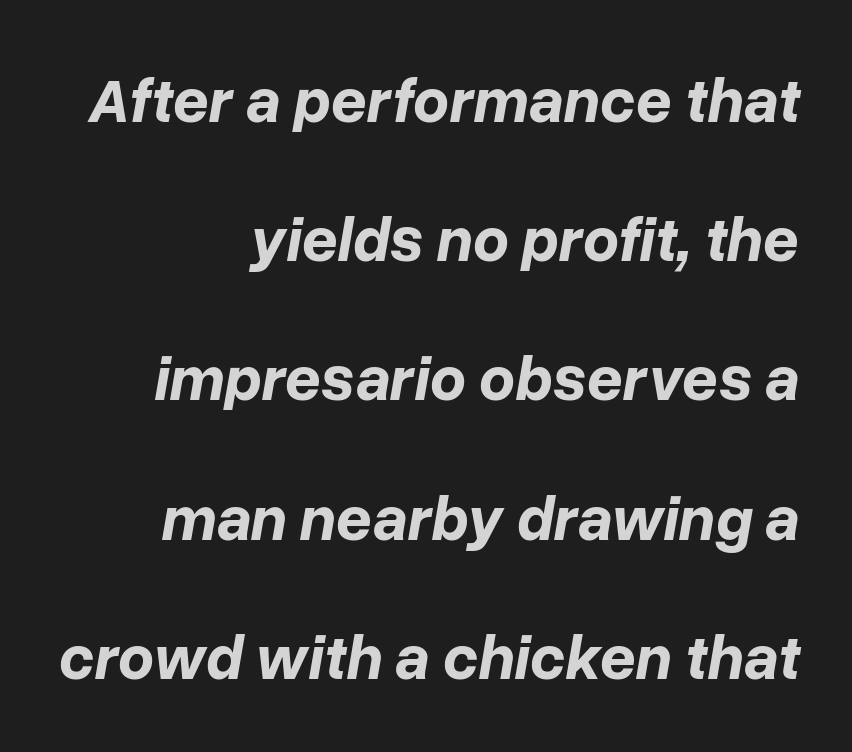
{"italic": "yes", "lean": "right", "slant_degrees": 10, "bold": "yes", "weight": "bold", "width": "normal", "stroke_contrast": "low", "x_height": "medium", "monospaced": "no", "underline": "no", "align": "right", "line_spacing": "loose", "line_spacing_ratio": 2.21, "letter_spacing": "normal", "letter_spacing_em": 0.0, "glyph_px": 63}
